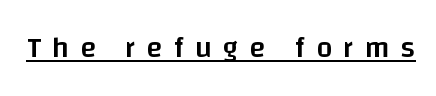
The image shows 29 px semibold sans-serif type, upright; set unusually wide letter spacing (+0.39 em), underlined; low stroke contrast and a large x-height.
